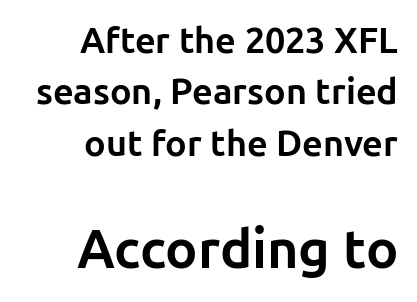
{"serif": "no", "italic": "no", "bold": "yes", "weight": "bold", "width": "normal", "stroke_contrast": "low", "x_height": "medium", "monospaced": "no", "underline": "no", "align": "right", "line_spacing": "normal", "line_spacing_ratio": 1.43, "letter_spacing": "normal", "letter_spacing_em": 0.0, "larger_block": "second", "size_ratio": 1.5, "glyph_px": 54}
